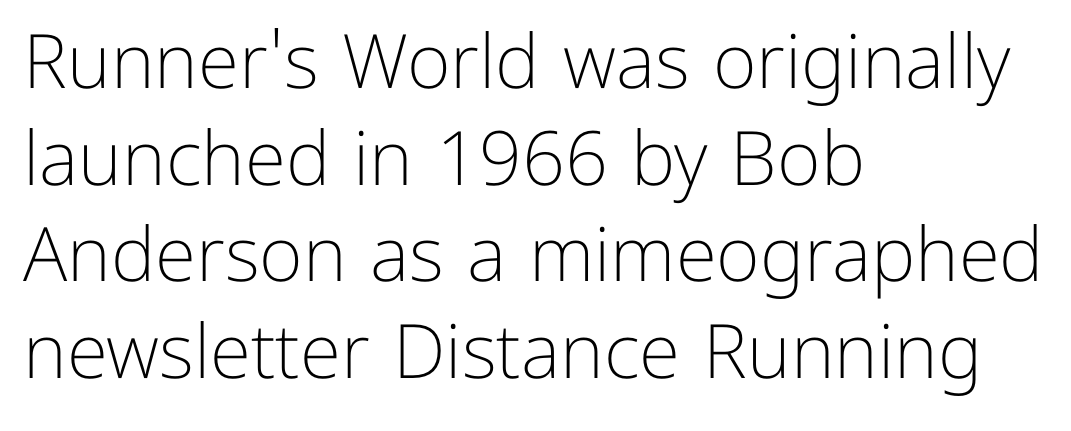
{"serif": "no", "italic": "no", "bold": "no", "weight": "light", "width": "normal", "stroke_contrast": "low", "x_height": "medium", "monospaced": "no", "underline": "no", "align": "left", "line_spacing": "normal", "line_spacing_ratio": 1.29, "letter_spacing": "normal", "letter_spacing_em": 0.0, "glyph_px": 75}
